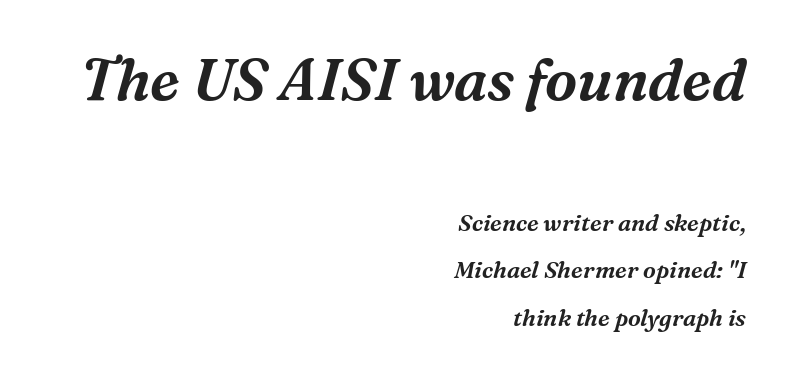
The image shows 58 px serif type, italic (leaning right); set right-aligned, loose line spacing (2.05x), normal letter spacing, not underlined; the first (top) block is 2.52x larger; medium stroke contrast and a medium x-height.
